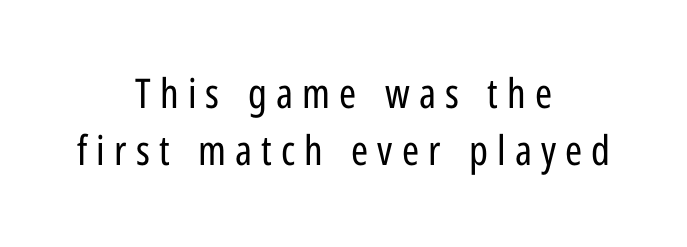
The image shows 41 px regular-weight, condensed sans-serif type, upright; set centered, normal line spacing (1.39x), unusually wide letter spacing (+0.22 em), not underlined; low stroke contrast and a medium x-height.
